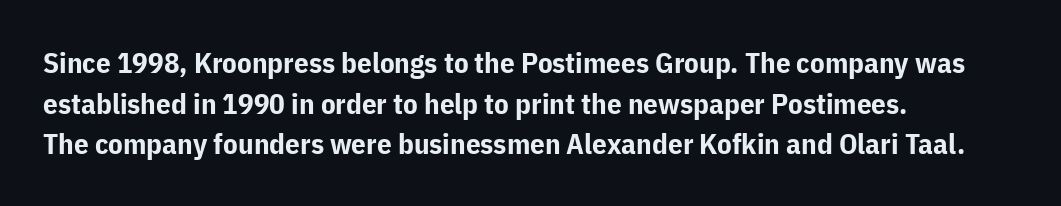
Q: Is the text bold? A: Yes.
Q: Is the text italic (slanted)? A: No, it is upright.
Q: Is the typeface a serif or a sans-serif typeface? A: Sans-serif.
Q: Is the text underlined? A: No.
Q: How is the paragraph aligned? A: Left-aligned.
Q: Is the spacing between letters normal or unusually wide? A: Normal.
Q: Is the spacing between lines tight, normal or loose? A: Normal.
Q: Width (condensed, normal, or wide)? A: Normal.
Q: Stroke contrast? A: Low.
Q: x-height? A: Medium.
Q: Monospaced? A: No.
